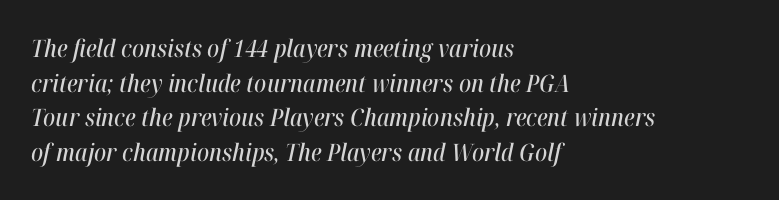
{"italic": "yes", "lean": "right", "slant_degrees": 12, "underline": "no", "align": "left", "line_spacing": "normal", "line_spacing_ratio": 1.44, "letter_spacing": "normal", "letter_spacing_em": 0.0, "glyph_px": 24}
